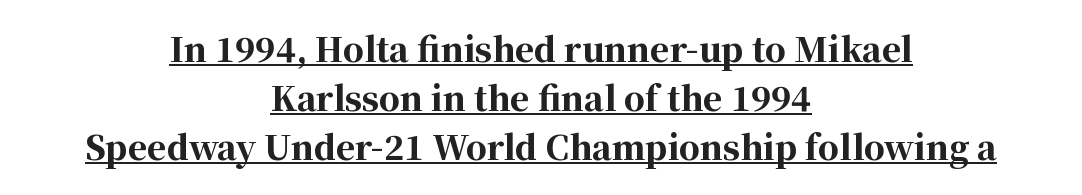
The letters stand upright; this is a roman face. Line starts and ends both wander, symmetrically. This is serif lettering, the kind often seen in printed books. Standard letterfit; no display-style spreading of the glyphs. Decoration check: the copy is underlined. Is this a fixed-width face? No — the glyphs have proportional, varying widths.
